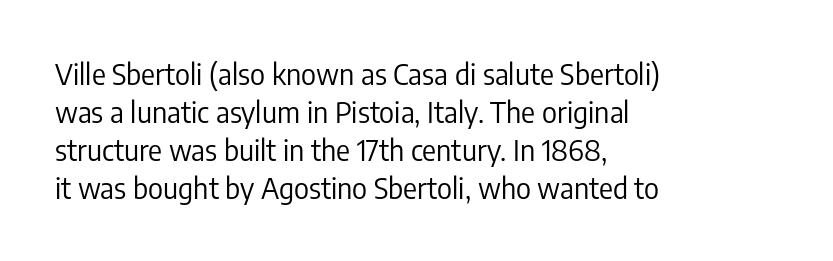
Letters have the restrained weight of plain body copy at most. Any mark beneath the type? The region is blank. The type is set solid horizontally, with unmodified tracking. Posture: vertical. The glyphs in this specimen are sans serif. A typesetter would call this proportional, since set widths differ per character.
